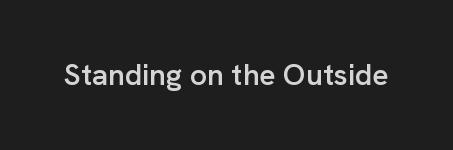
The image shows 30 px semibold sans-serif type, upright; set normal letter spacing, not underlined; low stroke contrast and a medium x-height.
